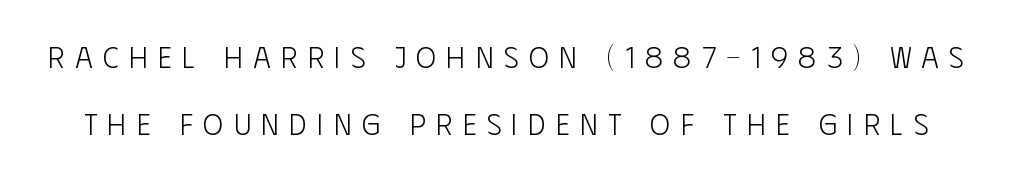
Baseline-to-baseline distance is far greater than the letter height. Stroke mass is kept to a normal reading level or below. Italic: no, the glyphs are upright roman. Unlike a traditional serif, this face leaves its strokes unadorned.
